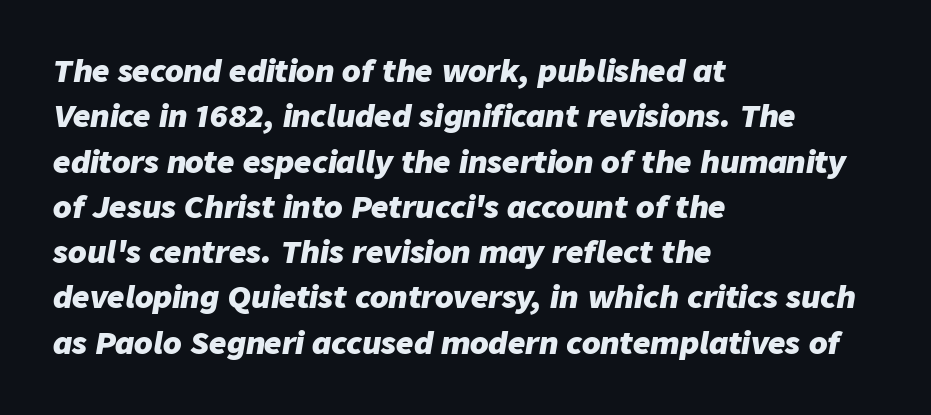
The image shows 30 px heavy type, italic (leaning right); set left-aligned, normal line spacing (1.51x), normal letter spacing, not underlined; low stroke contrast and a medium x-height.
